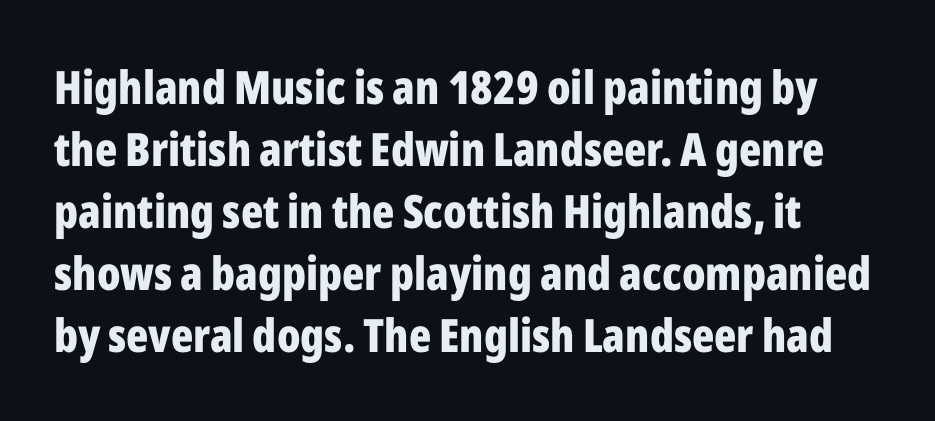
{"serif": "no", "italic": "no", "bold": "yes", "weight": "bold", "width": "condensed", "stroke_contrast": "low", "x_height": "medium", "monospaced": "no", "underline": "no", "line_spacing": "normal", "line_spacing_ratio": 1.35, "letter_spacing": "normal", "letter_spacing_em": 0.0, "glyph_px": 46}
